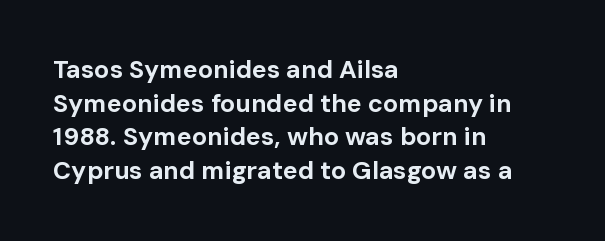
Students, note that the glyphs here touch the page at normal intervals. Chunky letters — that's bold for sure. Descenders are the only things crossing below the line. Notice how the passage keeps a crisp vertical edge on the left only.
